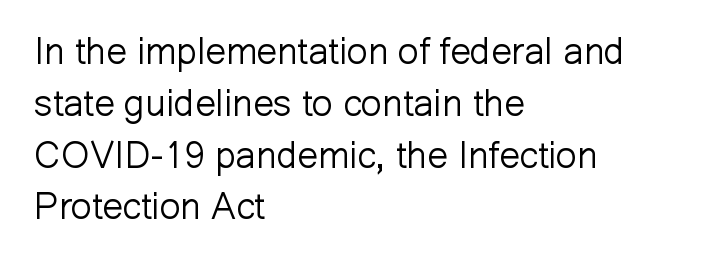
To sum up the face: it is a sans, with no serifs. Tracking value appears to be zero — textbook default spacing. Notice how the passage keeps a crisp vertical edge on the left only. A typesetter would mark this as roman, not italic. Descenders hang freely into open space. These lines sit exactly where default settings would place them.
